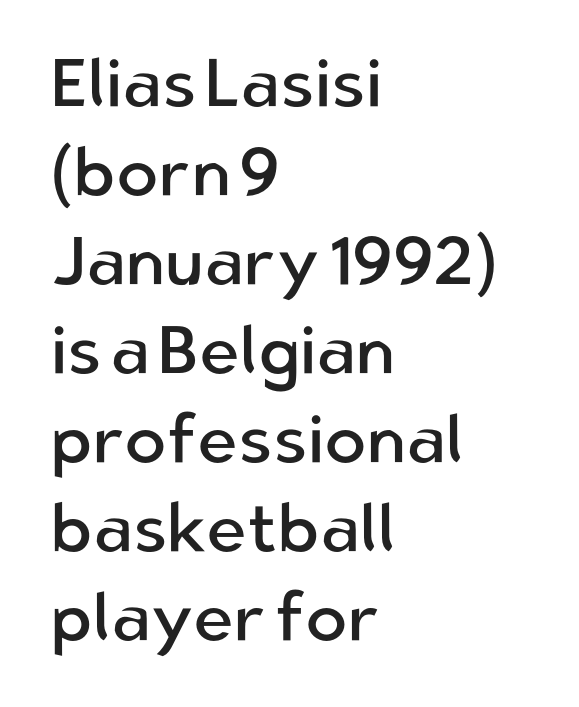
The image shows 69 px regular-weight sans-serif type, upright; set left-aligned, normal line spacing (1.29x), normal letter spacing, not underlined; low stroke contrast and a medium x-height.
